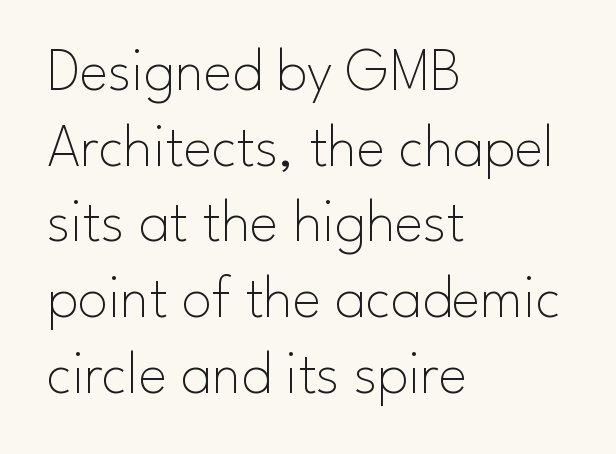
{"serif": "no", "italic": "no", "bold": "no", "weight": "thin", "width": "normal", "stroke_contrast": "low", "x_height": "small", "monospaced": "no", "underline": "no", "align": "left", "line_spacing_ratio": 1.24, "letter_spacing": "normal", "letter_spacing_em": 0.0, "glyph_px": 61}
